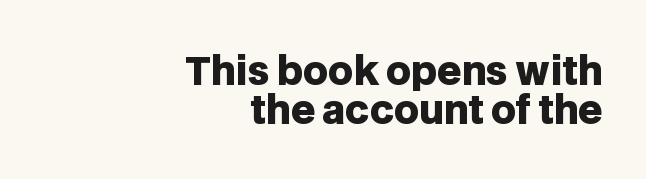
The image shows 38 px heavy sans-serif type, upright; set right-aligned, tight line spacing (1.02x), normal letter spacing, not underlined; low stroke contrast and a large x-height.
